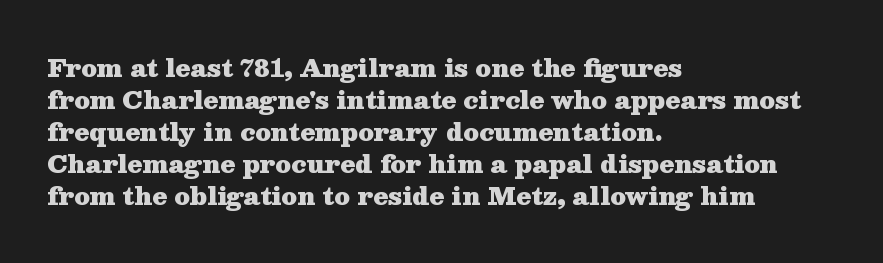
How are the letters spaced? Ordinarily, with no added tracking. Left-aligned paragraph, ragged on the right. The rows are spaced the way most documents space them. The glyphs are unaccompanied by any horizontal stroke below them. Weight check: bold — yes, fully. Ordinary non-slanted type is in use.
